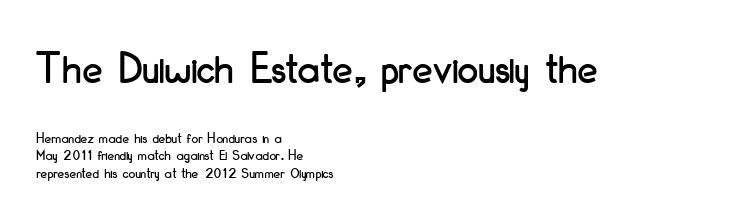
The image shows 46 px condensed sans-serif type, upright; set left-aligned, line spacing 1.17x, normal letter spacing, not underlined; the first (top) block is 3.07x larger; low stroke contrast and a small x-height.
